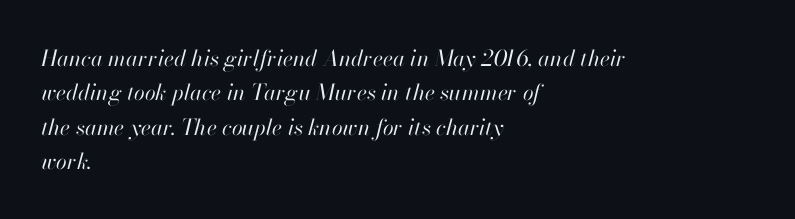
{"italic": "yes", "lean": "right", "slant_degrees": 13, "bold": "no", "underline": "no", "align": "left", "line_spacing": "normal", "line_spacing_ratio": 1.56, "letter_spacing": "normal", "letter_spacing_em": 0.0, "glyph_px": 22}
